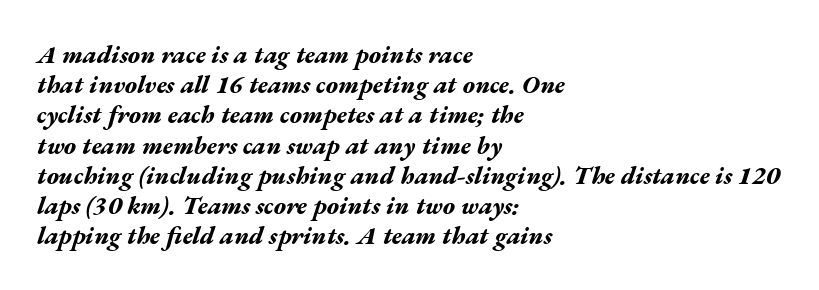
{"italic": "yes", "lean": "right", "slant_degrees": 17, "bold": "yes", "underline": "no", "align": "left", "line_spacing_ratio": 1.21, "letter_spacing": "normal", "letter_spacing_em": 0.0, "glyph_px": 25}
